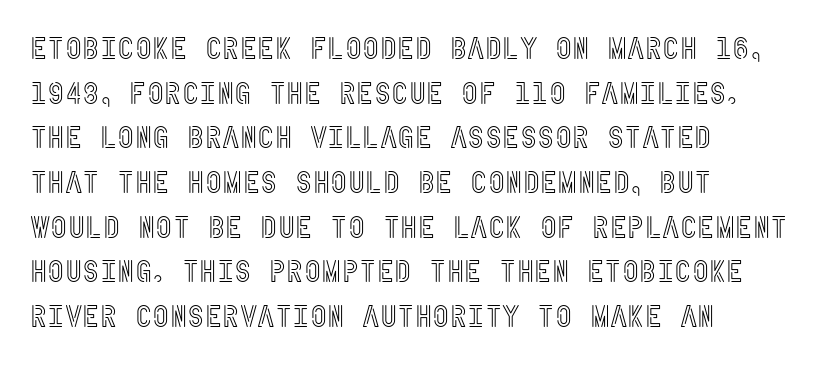
These lines stack with their left ends in a neat column. Rule under the text: the space is simply empty. The tracking reads as untouched default to a designer's eye. This sample keeps an unexceptional amount of space between lines. This is the regular roman posture of the typeface.
